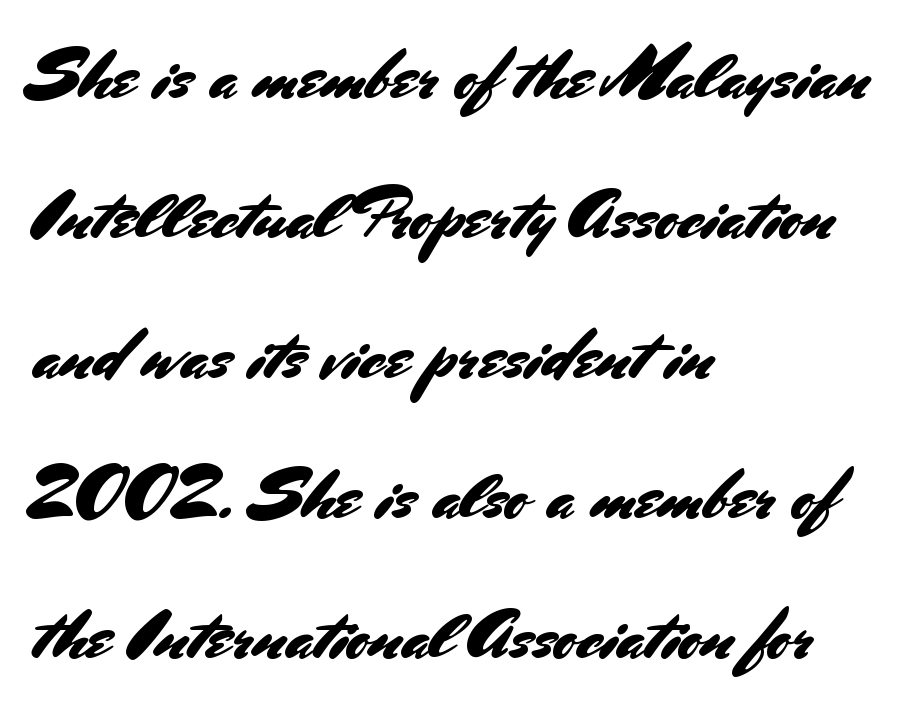
A student would call this left alignment; a typographer would say flush left, rag right. There is no visible air inserted between adjacent glyphs. The block of text is sparse from top to bottom, with ample space between rows.
